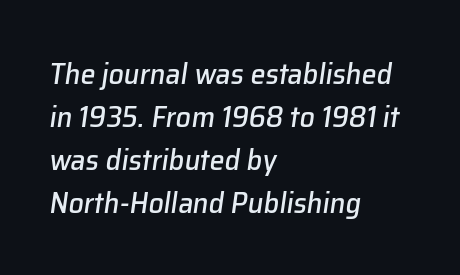
Q: Is the text italic (slanted)? A: Yes, it leans right by about 8 degrees.
Q: Is the text underlined? A: No.
Q: How is the paragraph aligned? A: Left-aligned.
Q: Is the spacing between letters normal or unusually wide? A: Normal.
Q: Is the spacing between lines tight, normal or loose? A: Normal.
Q: Width (condensed, normal, or wide)? A: Normal.
Q: Stroke contrast? A: Low.
Q: x-height? A: Medium.
Q: Monospaced? A: No.
